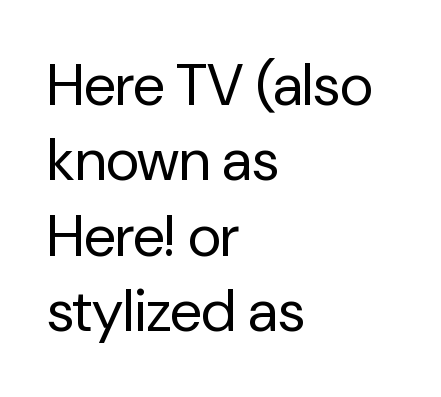
Q: Is the text bold? A: No.
Q: Is the text italic (slanted)? A: No, it is upright.
Q: Is the typeface a serif or a sans-serif typeface? A: Sans-serif.
Q: Is the text underlined? A: No.
Q: How is the paragraph aligned? A: Left-aligned.
Q: Is the spacing between letters normal or unusually wide? A: Normal.
Q: Is the spacing between lines tight, normal or loose? A: Normal.
Q: Width (condensed, normal, or wide)? A: Normal.
Q: Stroke contrast? A: Low.
Q: x-height? A: Medium.
Q: Monospaced? A: No.
